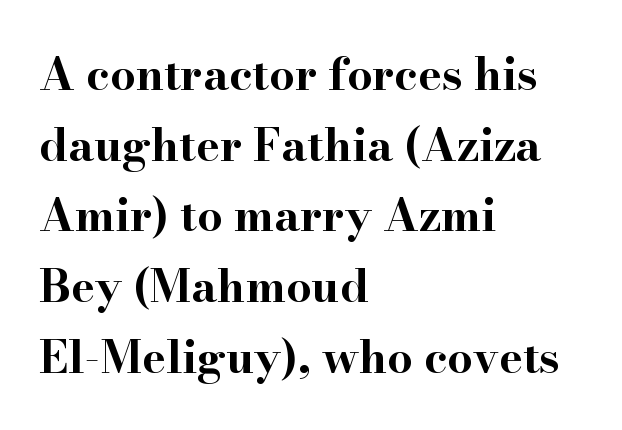
Beneath every word, the page is bare. Observe the ordinary spacing: letters are neighbours, not strangers. Varying glyph widths throughout — classic text-font behaviour. Little horizontal feet cap the strokes, marking this as serif type. Chunky letters — that's bold for sure.
